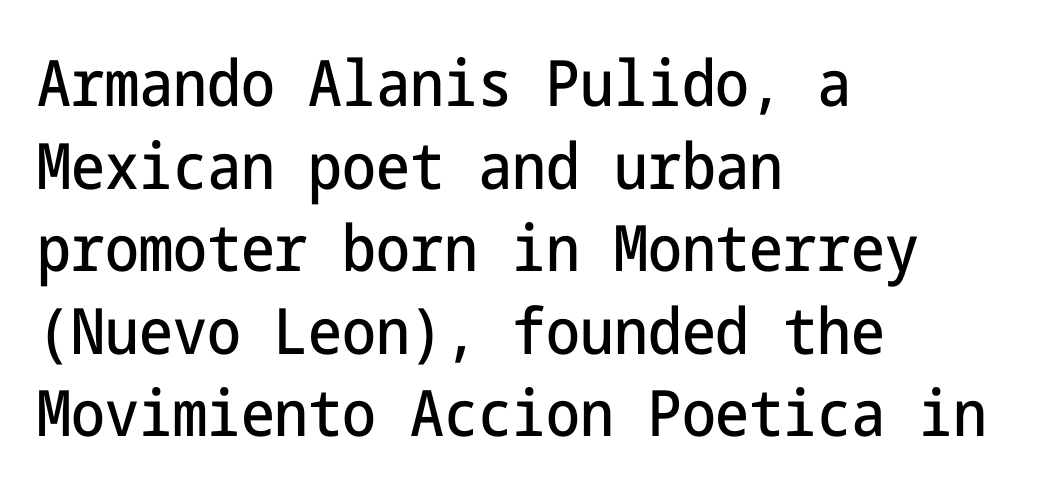
Characters remain perfectly vertical along every line. Horizontally, the lines are justified to the leading edge only. The space between consecutive lines is moderate. This rendering employs a face without finishing strokes, i.e., a sans-serif. The letters sit at their default tracking, neither squeezed nor spread.
